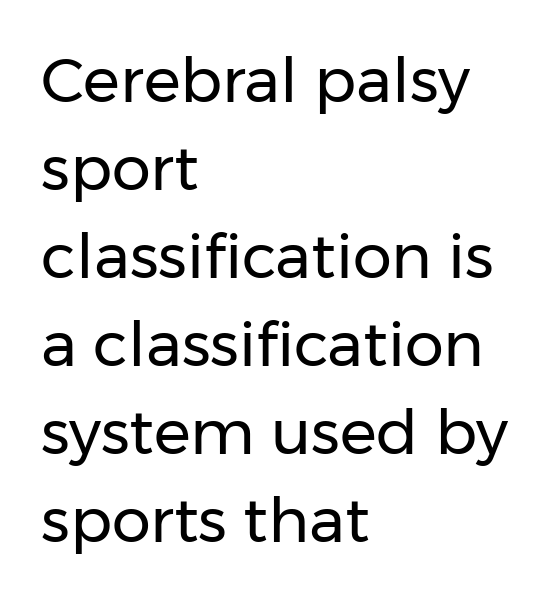
The image shows 62 px regular-weight sans-serif type, upright; set left-aligned, normal line spacing (1.42x), normal letter spacing, not underlined; low stroke contrast and a medium x-height.
